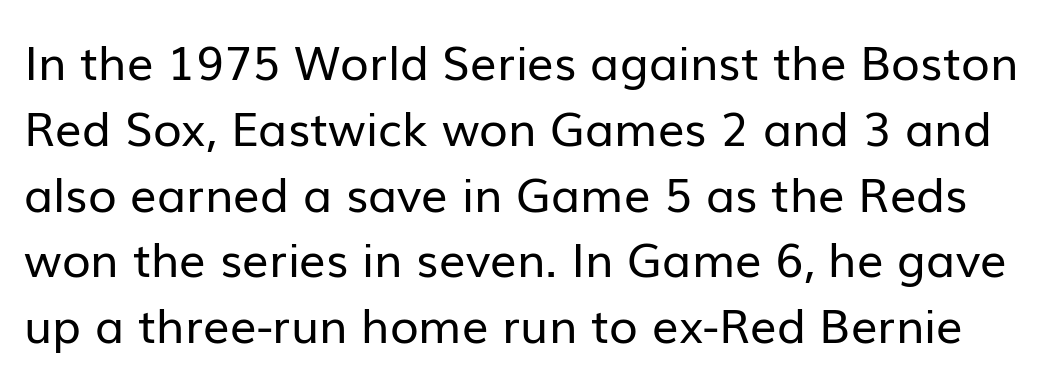
Q: Is the text bold? A: No.
Q: Is the text italic (slanted)? A: No, it is upright.
Q: Is the typeface a serif or a sans-serif typeface? A: Sans-serif.
Q: Is the text underlined? A: No.
Q: Is the spacing between letters normal or unusually wide? A: Normal.
Q: Is the spacing between lines tight, normal or loose? A: Normal.
Q: Width (condensed, normal, or wide)? A: Normal.
Q: Stroke contrast? A: Low.
Q: x-height? A: Medium.
Q: Monospaced? A: No.
